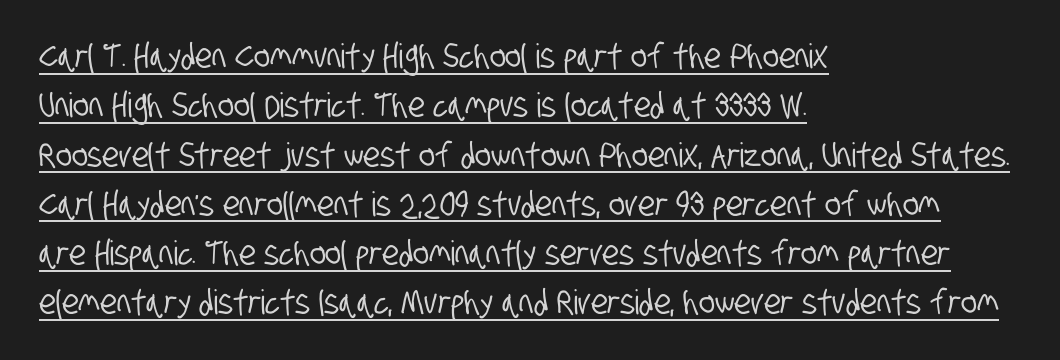
The image shows 34 px condensed sans-serif type; set left-aligned, normal line spacing (1.45x), normal letter spacing, underlined; low stroke contrast and a large x-height.
